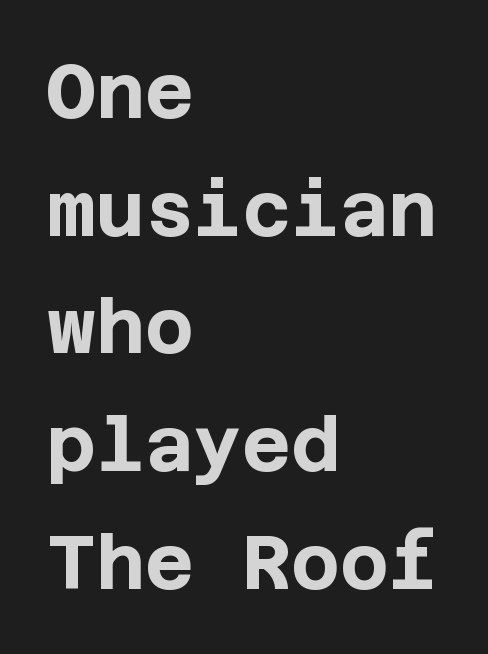
Descenders are the only things crossing below the line. A typesetter would label this face a sans. The letters are bold, with thick, heavy strokes. Between one letter and the next there's only the usual sliver of space.
